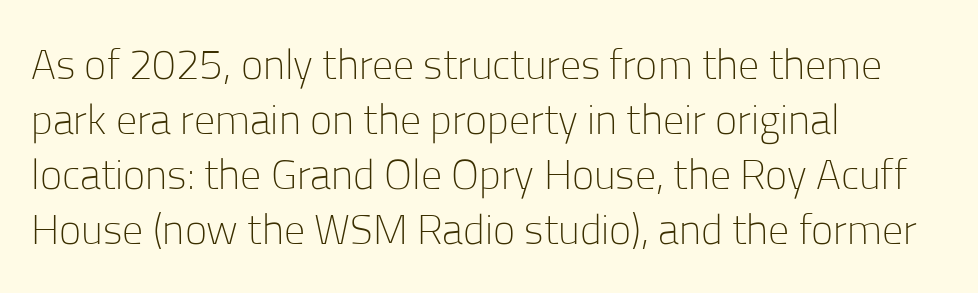
The image shows 42 px light sans-serif type, upright; set left-aligned, normal line spacing (1.31x), normal letter spacing, not underlined; low stroke contrast and a medium x-height.
